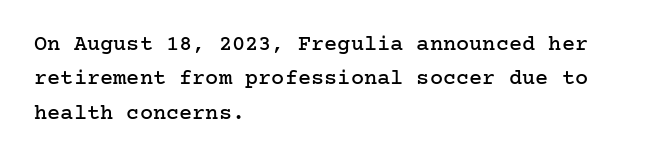
{"italic": "no", "underline": "no", "align": "left", "line_spacing": "normal", "line_spacing_ratio": 1.56, "letter_spacing": "normal", "letter_spacing_em": 0.0, "glyph_px": 22}
